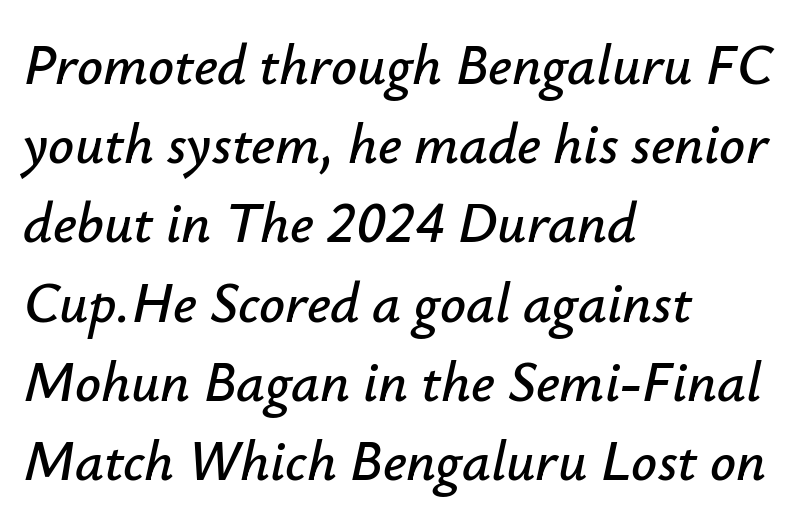
The image shows 57 px text type, italic (leaning right); set left-aligned, normal line spacing (1.39x), normal letter spacing, not underlined; low stroke contrast and a small x-height.
